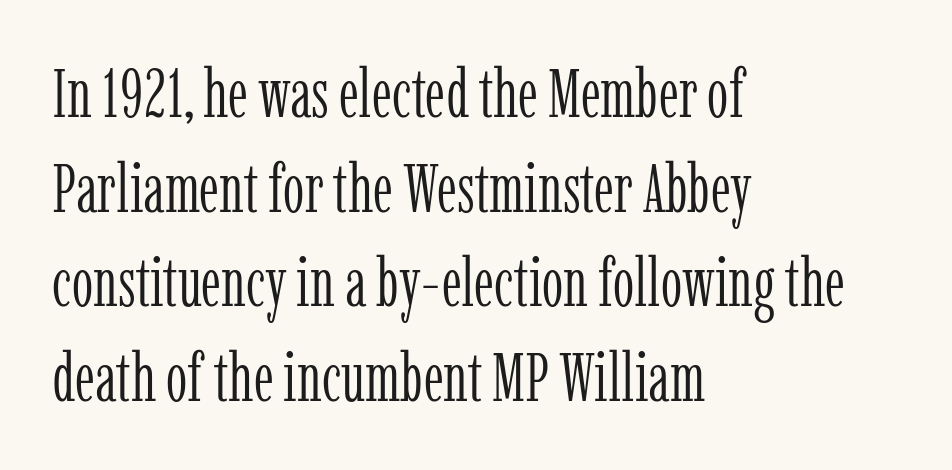
{"serif": "yes", "italic": "no", "bold": "no", "weight": "light", "width": "condensed", "stroke_contrast": "low", "x_height": "medium", "monospaced": "no", "underline": "no", "align": "left", "line_spacing": "normal", "line_spacing_ratio": 1.39, "letter_spacing": "normal", "letter_spacing_em": 0.0, "glyph_px": 68}
